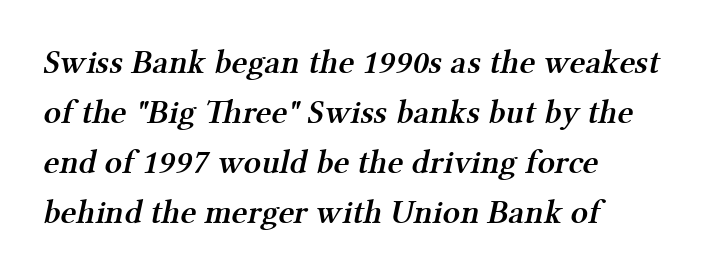
{"serif": "yes", "bold": "semi", "weight": "semibold", "width": "normal", "stroke_contrast": "medium", "x_height": "medium", "monospaced": "no", "underline": "no", "align": "left", "line_spacing": "normal", "line_spacing_ratio": 1.47, "letter_spacing": "normal", "letter_spacing_em": 0.0, "glyph_px": 34}
